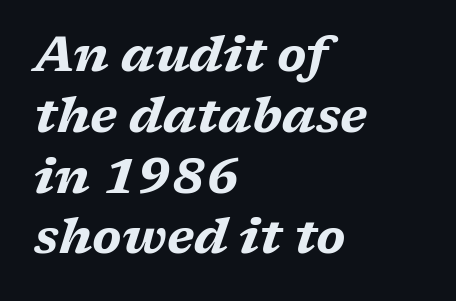
The image shows 49 px bold, wide type, italic (leaning right); set left-aligned, line spacing 1.24x, normal letter spacing, not underlined; medium stroke contrast and a medium x-height.
